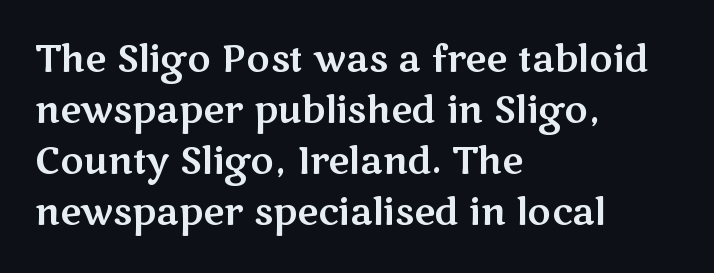
These lines stack with their left ends in a neat column. Characters follow at the spacing the type designer built in. The face used here is a sans, in the tradition of grotesques and geometrics. Leading matches the norm, producing a regular column. Rendered with straight, roman letterforms. The specimen omits any rule beneath the text block's lines.
